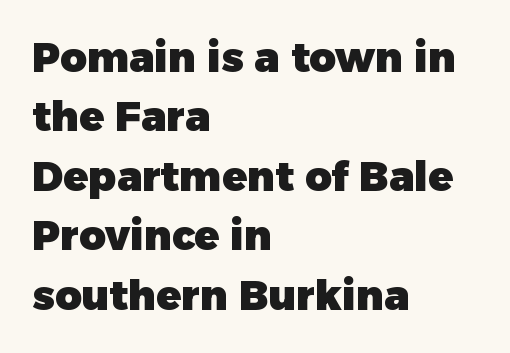
Notice how thick the strokes are: this is what a full bold looks like. Look at the bottom of the vertical strokes: they stop flat, with no serifs. The specimen reads as upright at a glance. In terms of letterspacing, this is plain default setting. Varying glyph widths throughout — classic text-font behaviour.
